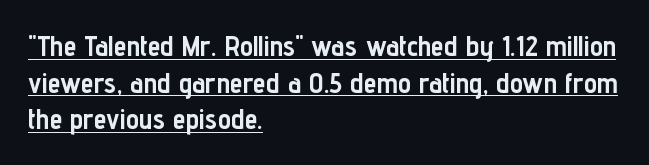
All the whitespace from short lines collects on the right. Somebody hit Ctrl+U on this one — the words are underlined. Students, observe: this is what conventionally led text looks like. Character widths vary here, with narrow letters taking less room than wide ones. This is the regular roman posture of the typeface.
